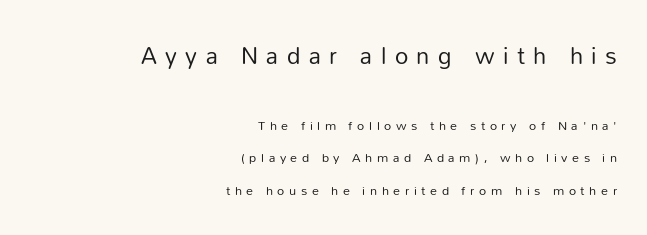
{"italic": "no", "bold": "no", "underline": "no", "align": "right", "line_spacing": "loose", "line_spacing_ratio": 2.34, "letter_spacing": "wide", "letter_spacing_em": 0.33, "larger_block": "first", "size_ratio": 1.86, "glyph_px": 26}
